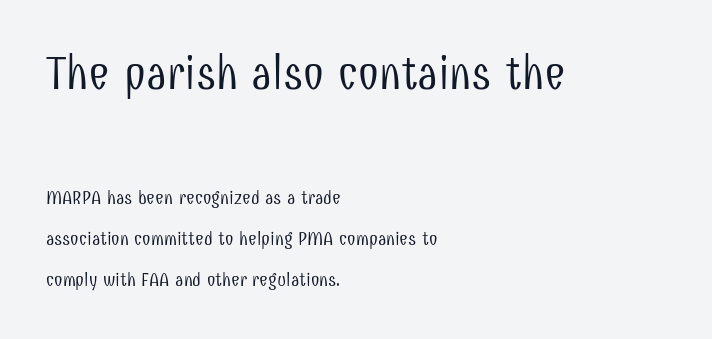
Do the letters lean? They stand straight. The specimen omits any rule beneath the text block's lines. Unbolded letterforms with no extra heft. Varying glyph widths throughout — classic text-font behaviour. Larger block? The one above; the one below is distinctly smaller. Examine the stroke ends and you'll find no serifs.
